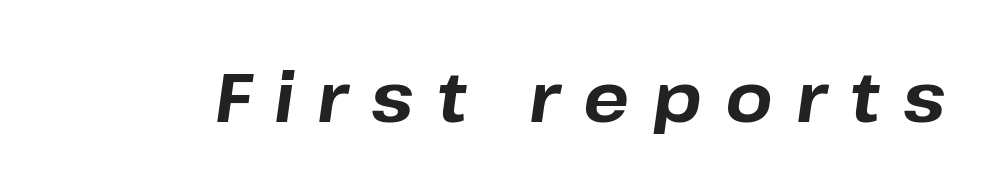
The image shows 68 px bold type, italic (leaning right); set unusually wide letter spacing (+0.34 em), not underlined; low stroke contrast and a medium x-height.
